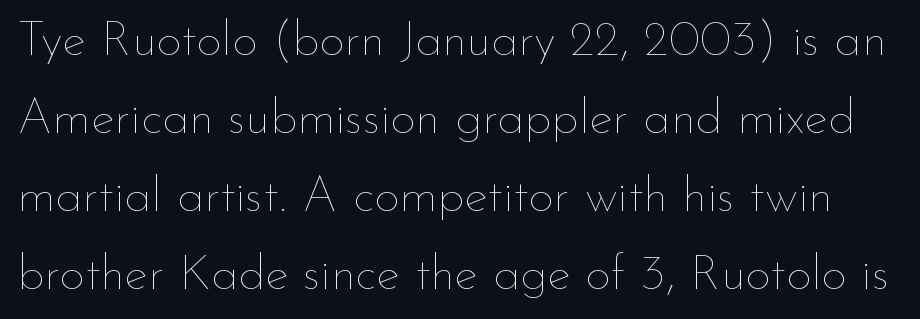
Tracking value appears to be zero — textbook default spacing. Here the designer chose a conventional face with non-uniform glyph widths. Vertical spacing — default. Descenders hang freely into open space. The letters stand straight up with perfectly vertical stems.
